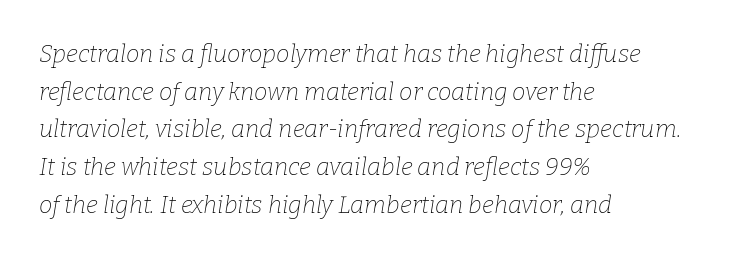
The image shows 24 px text type, italic (leaning right); set left-aligned, normal line spacing (1.57x), normal letter spacing, not underlined.
